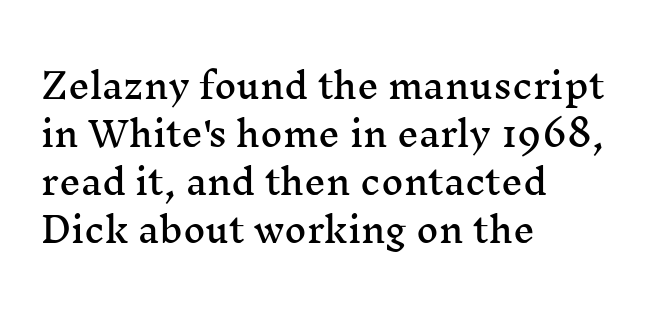
{"serif": "yes", "italic": "no", "width": "wide", "stroke_contrast": "medium", "x_height": "medium", "monospaced": "no", "underline": "no", "align": "left", "line_spacing": "normal", "line_spacing_ratio": 1.41, "letter_spacing": "normal", "letter_spacing_em": 0.0, "glyph_px": 34}
